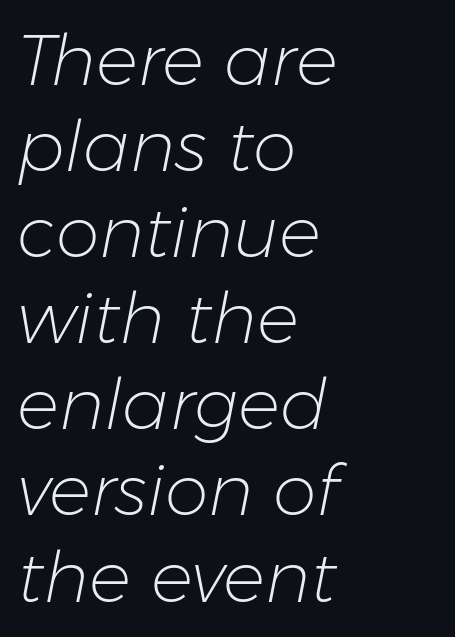
Students, note that the glyphs here touch the page at normal intervals. Reading down the block, your eye returns to a fixed left position each line. The letters advance in unequal steps, a hallmark of proportional type. Stroke mass is kept to a normal reading level or below.
